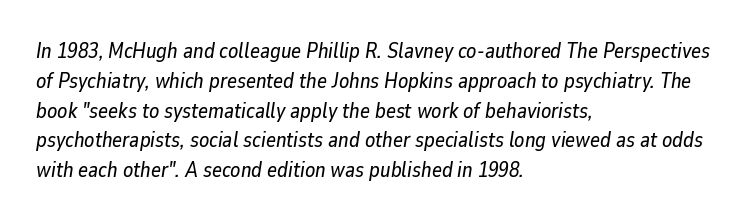
{"italic": "yes", "lean": "right", "slant_degrees": 9, "underline": "no", "align": "left", "line_spacing": "normal", "line_spacing_ratio": 1.42, "letter_spacing": "normal", "letter_spacing_em": 0.0, "glyph_px": 21}
